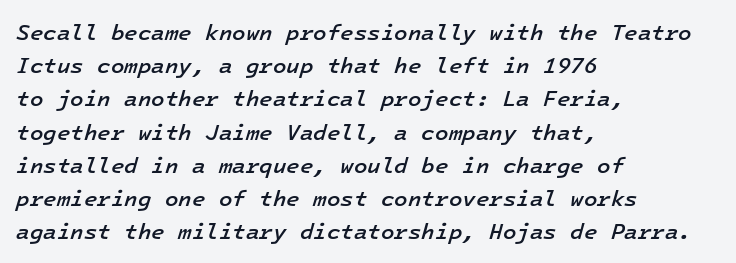
No extra tracking has been applied to these lines. The rendering anchors every line to the left-hand side. Rows of type keep a routine distance in the vertical direction. The sample has been set in demibold, a notch under bold.
